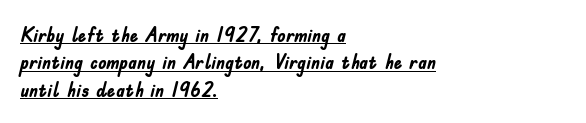
The image shows 21 px bold type; set left-aligned, normal line spacing (1.3x), normal letter spacing, underlined.
